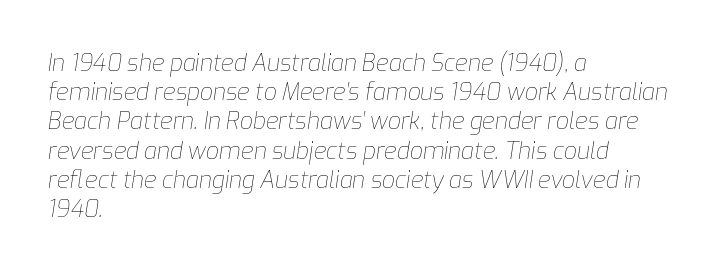
Q: Is the text bold? A: No.
Q: Is the text italic (slanted)? A: Yes, it leans right by about 9 degrees.
Q: Is the text underlined? A: No.
Q: How is the paragraph aligned? A: Left-aligned.
Q: Is the spacing between letters normal or unusually wide? A: Normal.
Q: Is the spacing between lines tight, normal or loose? A: Normal.
